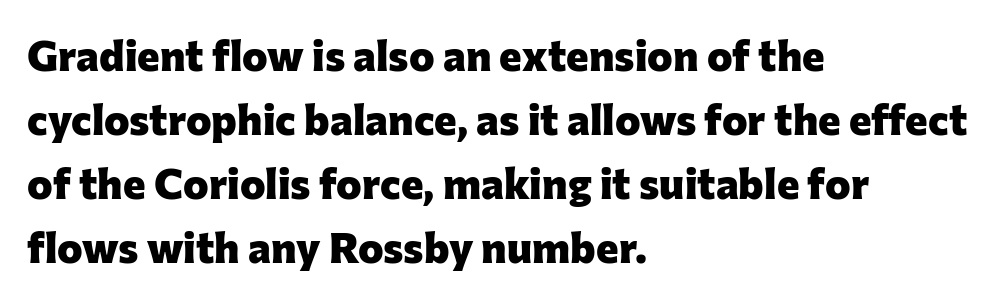
Q: Is the text bold? A: Yes.
Q: Is the text italic (slanted)? A: No, it is upright.
Q: Is the typeface a serif or a sans-serif typeface? A: Sans-serif.
Q: Is the text underlined? A: No.
Q: How is the paragraph aligned? A: Left-aligned.
Q: Is the spacing between letters normal or unusually wide? A: Normal.
Q: Is the spacing between lines tight, normal or loose? A: Normal.
Q: Width (condensed, normal, or wide)? A: Normal.
Q: Stroke contrast? A: Low.
Q: x-height? A: Medium.
Q: Monospaced? A: No.
